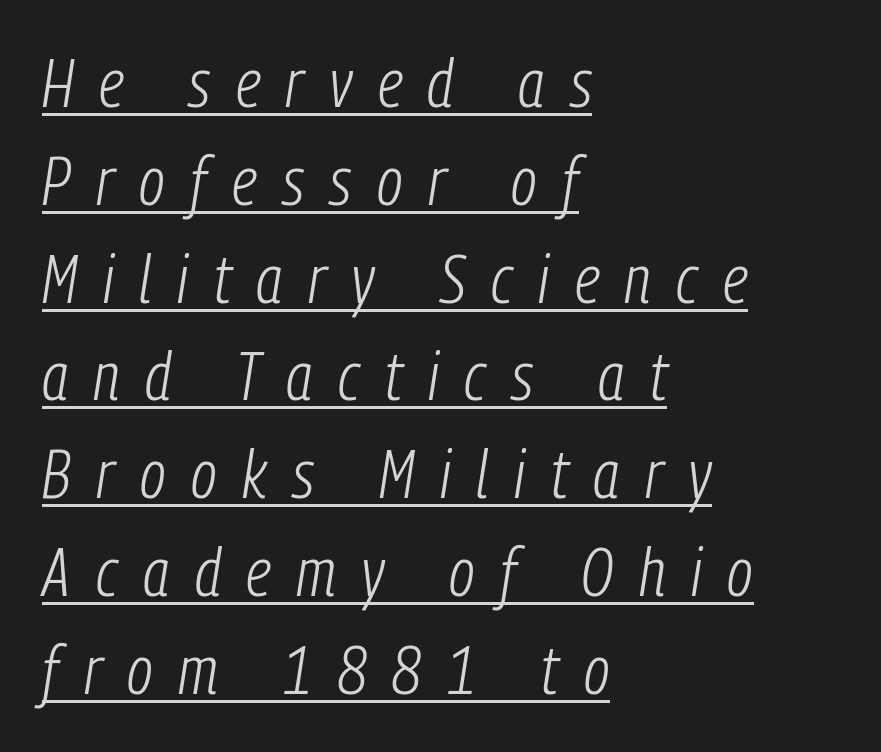
{"italic": "yes", "lean": "right", "slant_degrees": 9, "bold": "no", "weight": "light", "width": "condensed", "stroke_contrast": "low", "x_height": "medium", "monospaced": "no", "underline": "yes", "align": "left", "line_spacing": "normal", "line_spacing_ratio": 1.46, "letter_spacing": "wide", "letter_spacing_em": 0.38, "glyph_px": 67}
